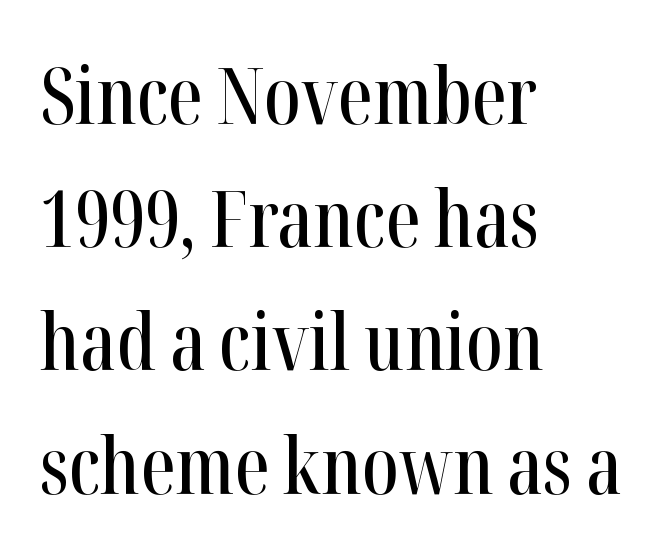
The image shows 78 px condensed serif type, upright; set left-aligned, normal line spacing (1.58x), normal letter spacing, not underlined; high stroke contrast and a medium x-height.
